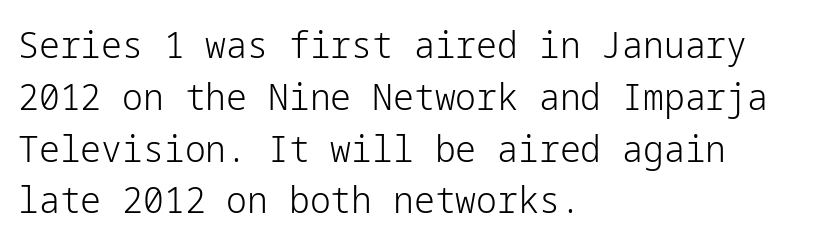
{"serif": "no", "italic": "no", "bold": "no", "weight": "light", "width": "normal", "stroke_contrast": "low", "x_height": "medium", "underline": "no", "align": "left", "line_spacing": "normal", "line_spacing_ratio": 1.4, "letter_spacing": "normal", "letter_spacing_em": 0.0, "glyph_px": 37}
